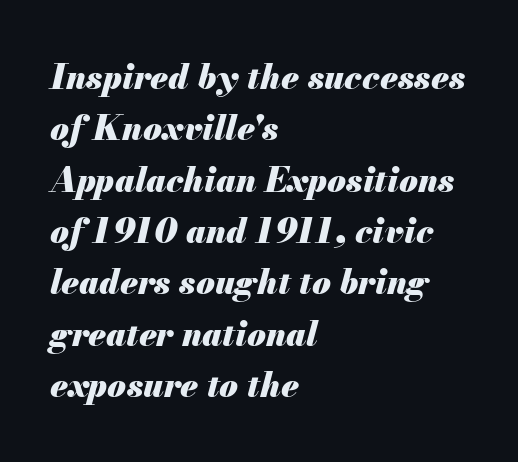
The image shows 34 px heavy type, italic (leaning right); set left-aligned, normal line spacing (1.51x), normal letter spacing, not underlined; medium stroke contrast and a small x-height.
